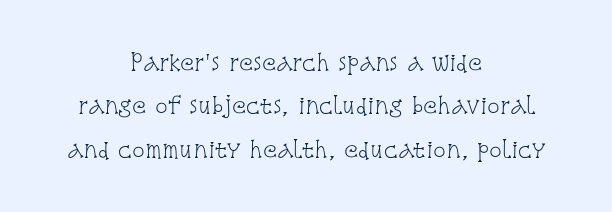
Rows of type keep a wide berth in the vertical direction. Honestly, the letter spacing is just normal — you wouldn't notice it. Caption: multi-line text, centered on the measure. A bare baseline throughout the passage. Quick note: not italic, upright. Summary of weight: not heavy and not bold.
